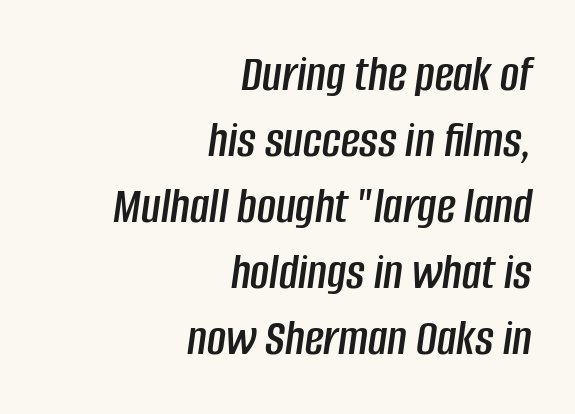
Is there much room between lines? A standard amount, neither cramped nor airy. Italic: yes, the glyphs are oblique. Casual observation: everything's shoved over to the right. Descenders hang freely into open space. Each letter keeps its own natural width here, so spacing adapts to shape. The horizontal fit of the characters is conventional and even.
